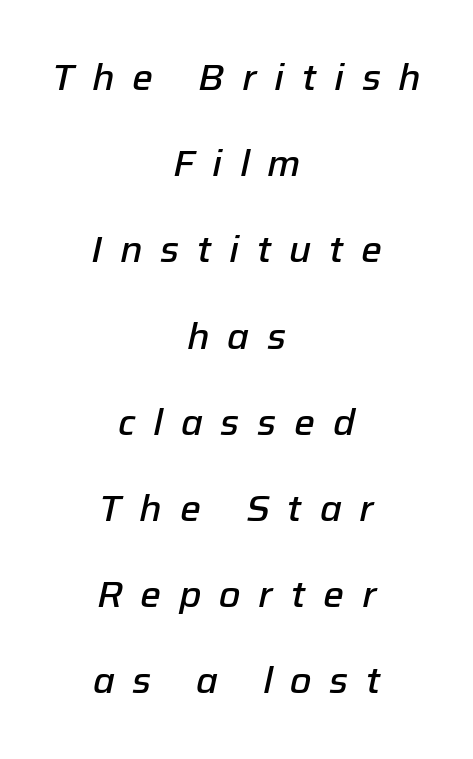
The image shows 37 px semibold type, italic (leaning right); set centered, loose line spacing (2.33x), unusually wide letter spacing (+0.48 em), not underlined; low stroke contrast and a medium x-height.
